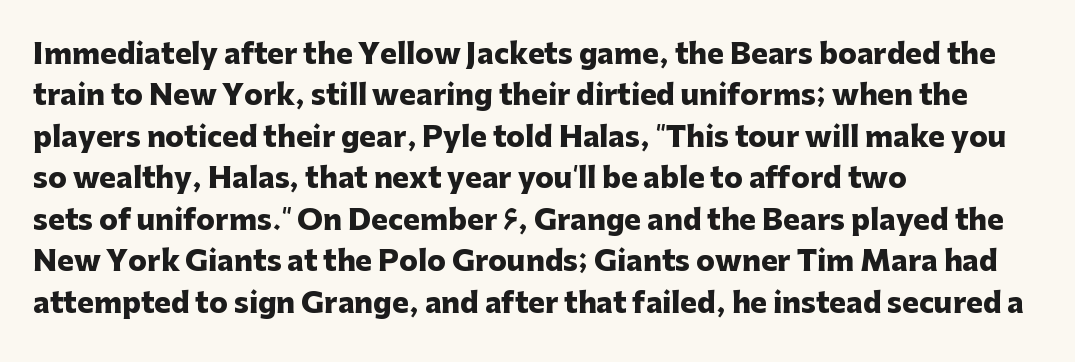
The image shows 28 px heavy sans-serif type, upright; set left-aligned, normal line spacing (1.48x), normal letter spacing, not underlined; low stroke contrast and a medium x-height.
